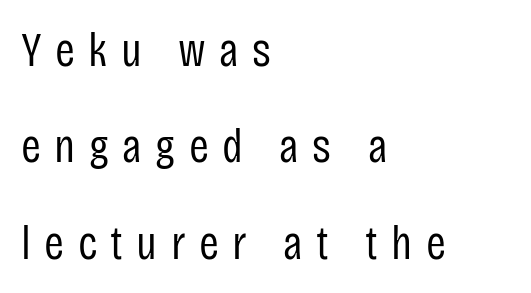
These glyphs show unthickened strokes, regular width or finer. Casual observation: everything's shoved over to the left. The baseline area is clear. The horizontal fit of the characters is loose and conspicuously gappy. The letters stand straight up with perfectly vertical stems. The typeface chosen for these lines omits serifs.
